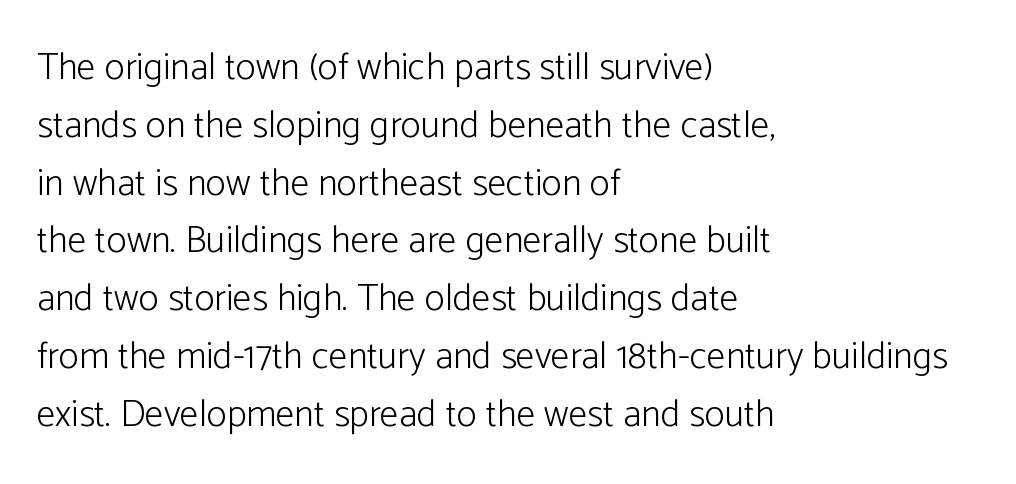
Here the designer chose a conventional face with non-uniform glyph widths. The strokes are not fattened; the text isn't bold. Regular leading. Short and long lines alike share a common starting point at left.
